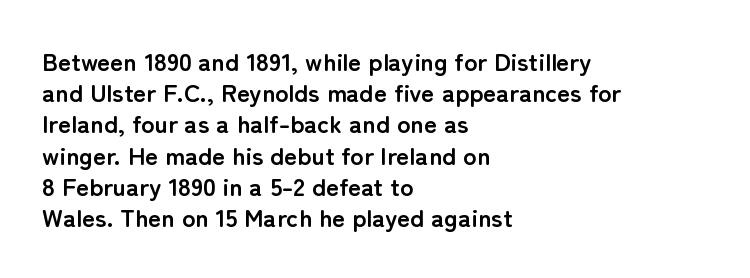
{"italic": "no", "bold": "yes", "underline": "no", "align": "left", "line_spacing": "normal", "line_spacing_ratio": 1.25, "letter_spacing": "normal", "letter_spacing_em": 0.0, "glyph_px": 25}
